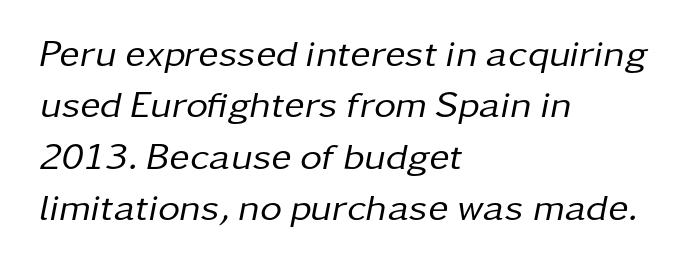
{"italic": "yes", "lean": "right", "slant_degrees": 11, "bold": "no", "weight": "regular", "width": "normal", "stroke_contrast": "low", "x_height": "medium", "monospaced": "no", "underline": "no", "align": "left", "line_spacing": "normal", "line_spacing_ratio": 1.35, "letter_spacing": "normal", "letter_spacing_em": 0.0, "glyph_px": 38}
